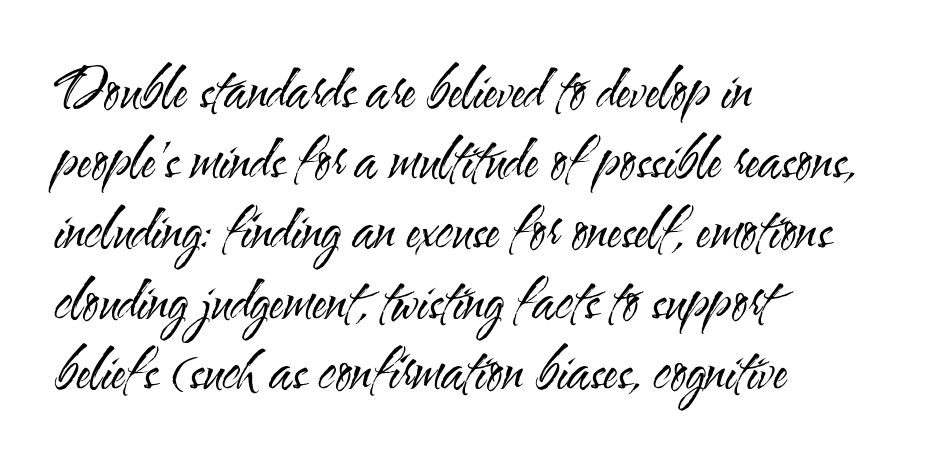
{"serif": "no", "bold": "no", "weight": "regular", "width": "condensed", "stroke_contrast": "medium", "x_height": "small", "monospaced": "no", "underline": "no", "align": "left", "line_spacing": "normal", "line_spacing_ratio": 1.3, "letter_spacing": "normal", "letter_spacing_em": 0.0, "glyph_px": 54}
